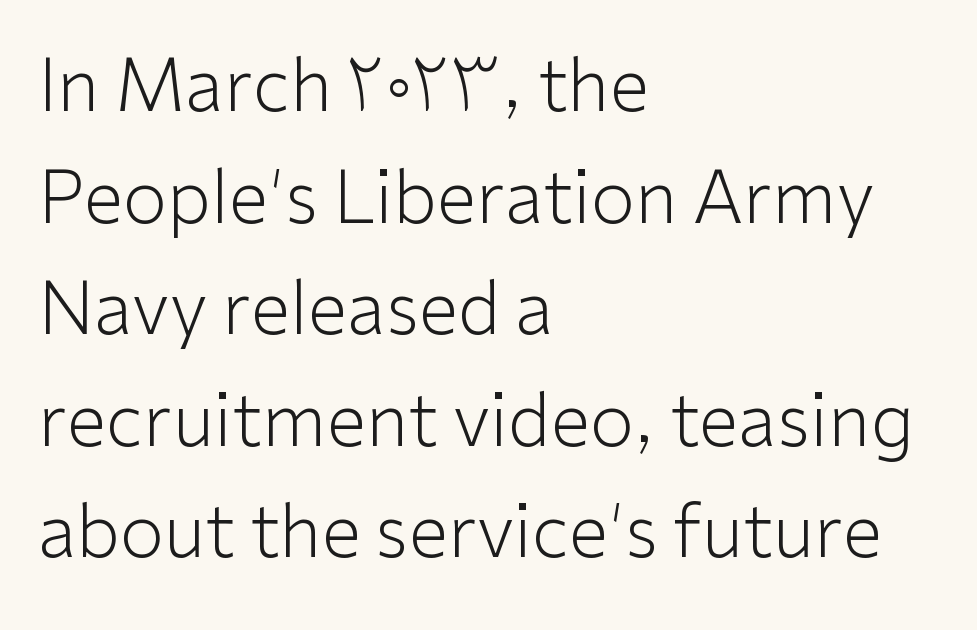
Q: Is the text bold? A: No.
Q: Is the text italic (slanted)? A: No, it is upright.
Q: Is the typeface a serif or a sans-serif typeface? A: Sans-serif.
Q: Is the text underlined? A: No.
Q: How is the paragraph aligned? A: Left-aligned.
Q: Is the spacing between letters normal or unusually wide? A: Normal.
Q: Is the spacing between lines tight, normal or loose? A: Normal.
Q: Width (condensed, normal, or wide)? A: Normal.
Q: Stroke contrast? A: Low.
Q: x-height? A: Medium.
Q: Monospaced? A: No.
